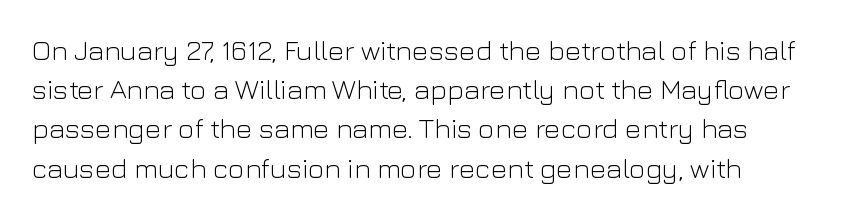
{"serif": "no", "italic": "no", "bold": "no", "weight": "light", "width": "normal", "stroke_contrast": "low", "x_height": "medium", "monospaced": "no", "underline": "no", "align": "left", "line_spacing": "normal", "line_spacing_ratio": 1.4, "letter_spacing": "normal", "letter_spacing_em": 0.0, "glyph_px": 28}
